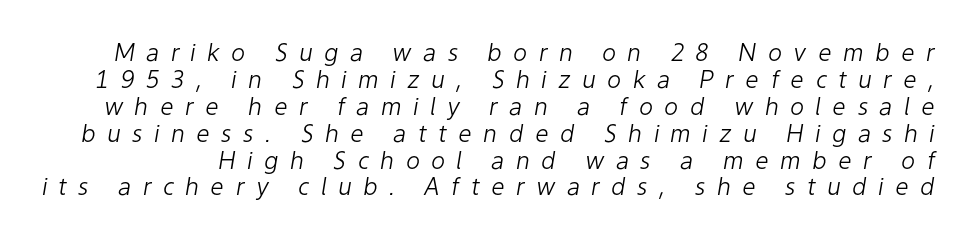
The image shows 24 px text type, italic (leaning right); set tight line spacing (1.12x), unusually wide letter spacing (+0.47 em), not underlined.
